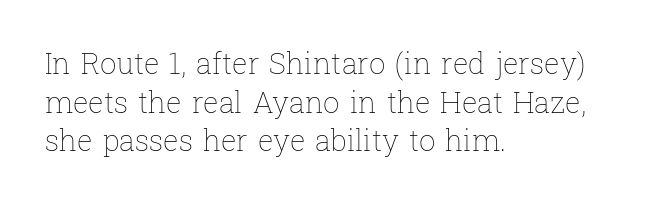
No italicization has been applied; the sample stays upright. Each letter keeps its own natural width here, so spacing adapts to shape. Regarding leading, the lines here are spaced in the standard way. Reading down the block, your eye returns to a fixed left position each line. The foot of each line stays bare and open. You could call the tracking neutral — neither tight nor loose.
